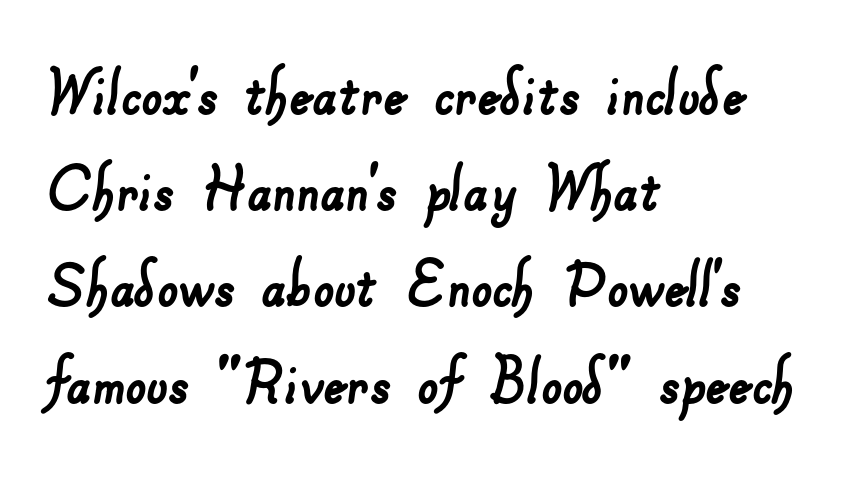
Q: Is the typeface a serif or a sans-serif typeface? A: Sans-serif.
Q: Is the text underlined? A: No.
Q: How is the paragraph aligned? A: Left-aligned.
Q: Is the spacing between letters normal or unusually wide? A: Normal.
Q: Is the spacing between lines tight, normal or loose? A: Normal.
Q: Width (condensed, normal, or wide)? A: Normal.
Q: Stroke contrast? A: Low.
Q: x-height? A: Small.
Q: Monospaced? A: No.
